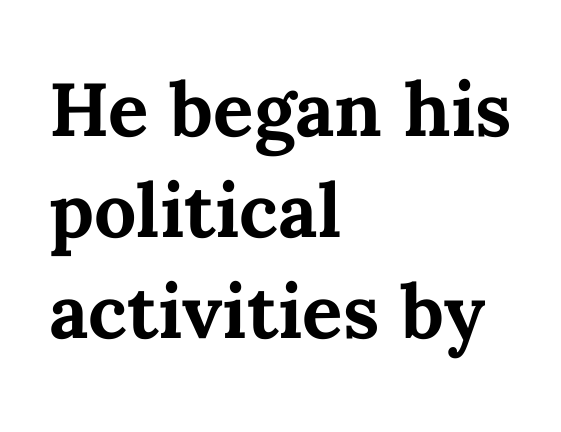
Every character sits straight up, as roman type does. The lines are quadded left. Just letters on the line, the space beneath them empty. Reading down the column, the eye jumps a familiar distance to each next line. These words are printed bold, with thick strokes throughout. The horizontal fit of the characters is conventional and even.
